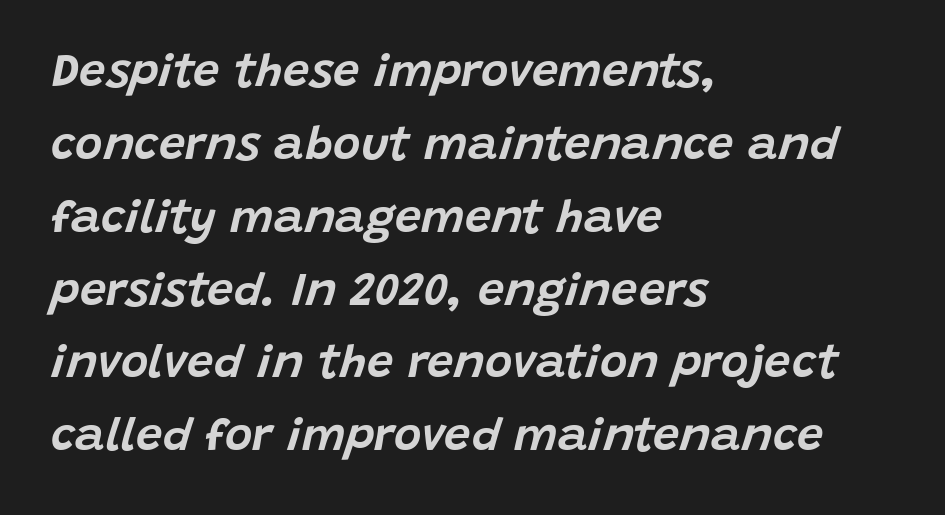
Q: Is the text italic (slanted)? A: Yes, it leans right by about 15 degrees.
Q: Is the text underlined? A: No.
Q: How is the paragraph aligned? A: Left-aligned.
Q: Is the spacing between letters normal or unusually wide? A: Normal.
Q: Is the spacing between lines tight, normal or loose? A: Normal.
Q: Width (condensed, normal, or wide)? A: Normal.
Q: Stroke contrast? A: Low.
Q: x-height? A: Large.
Q: Monospaced? A: No.
